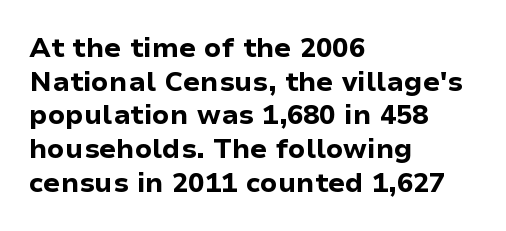
Its strokes are broad and dark, the hallmark of bold type. It's the straight-up-and-down kind of type. Regular leading. Caption: standard tracking, unaltered.
